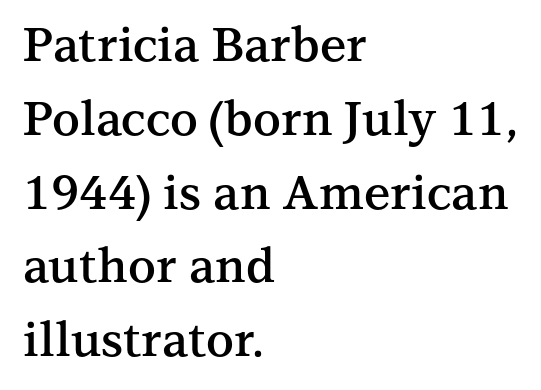
The image shows 47 px semibold serif type, upright; set left-aligned, normal line spacing (1.57x), normal letter spacing, not underlined; medium stroke contrast and a medium x-height.
